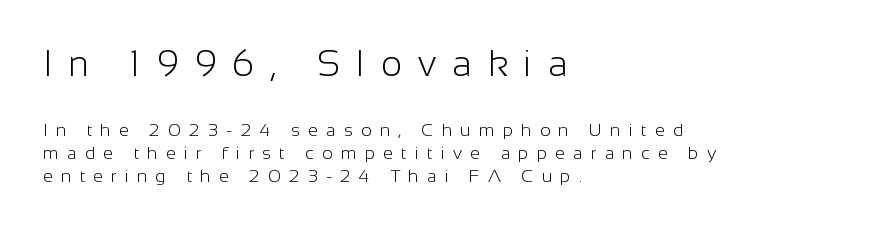
Q: Is the text bold? A: No.
Q: Is the text italic (slanted)? A: No, it is upright.
Q: Is the typeface a serif or a sans-serif typeface? A: Sans-serif.
Q: Is the text underlined? A: No.
Q: How is the paragraph aligned? A: Left-aligned.
Q: Is the spacing between letters normal or unusually wide? A: Unusually wide.
Q: Is the spacing between lines tight, normal or loose? A: Normal.
Q: Which block of text is set in a larger size, the first (top) or the second (bottom)? A: The first (top) one.
Q: Width (condensed, normal, or wide)? A: Normal.
Q: Stroke contrast? A: Low.
Q: x-height? A: Medium.
Q: Monospaced? A: No.
